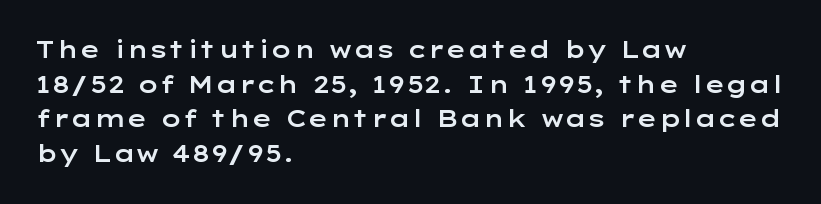
Q: Is the text italic (slanted)? A: No, it is upright.
Q: Is the text underlined? A: No.
Q: How is the paragraph aligned? A: Left-aligned.
Q: Is the spacing between letters normal or unusually wide? A: Normal.
Q: Is the spacing between lines tight, normal or loose? A: Normal.
